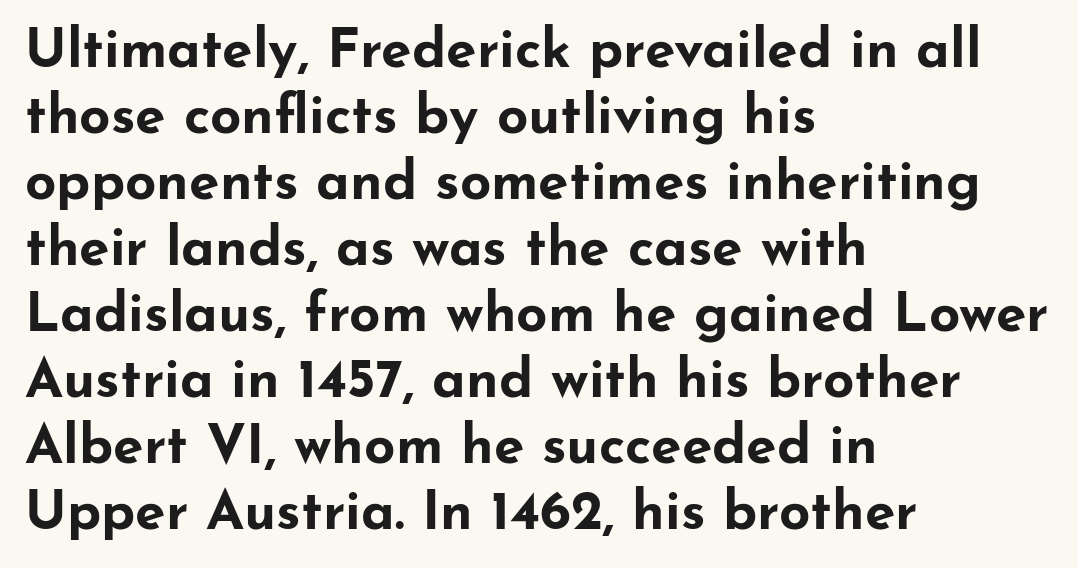
{"serif": "no", "italic": "no", "bold": "yes", "weight": "bold", "width": "wide", "stroke_contrast": "low", "x_height": "small", "monospaced": "no", "underline": "no", "align": "left", "line_spacing_ratio": 1.2, "letter_spacing": "normal", "letter_spacing_em": 0.0, "glyph_px": 55}
